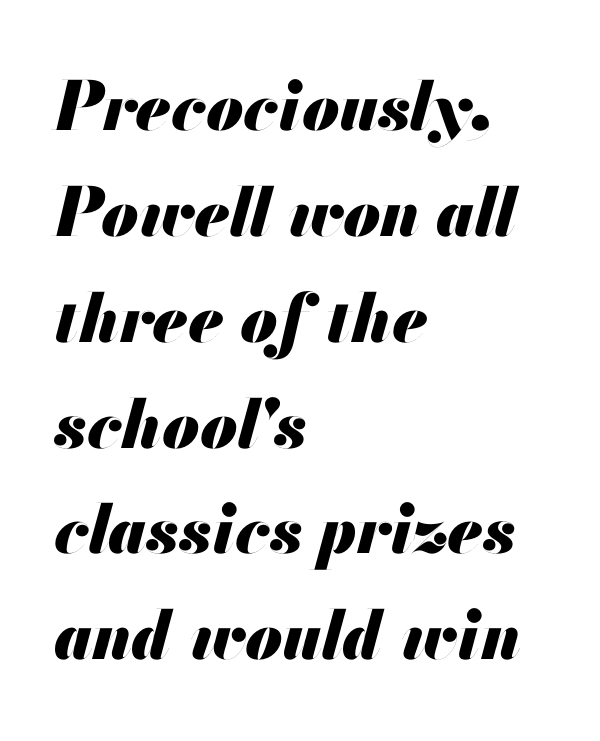
{"italic": "yes", "lean": "right", "slant_degrees": 13, "bold": "yes", "weight": "heavy", "width": "normal", "stroke_contrast": "medium", "x_height": "small", "monospaced": "no", "underline": "no", "align": "left", "line_spacing": "normal", "line_spacing_ratio": 1.58, "letter_spacing": "normal", "letter_spacing_em": 0.0, "glyph_px": 67}
